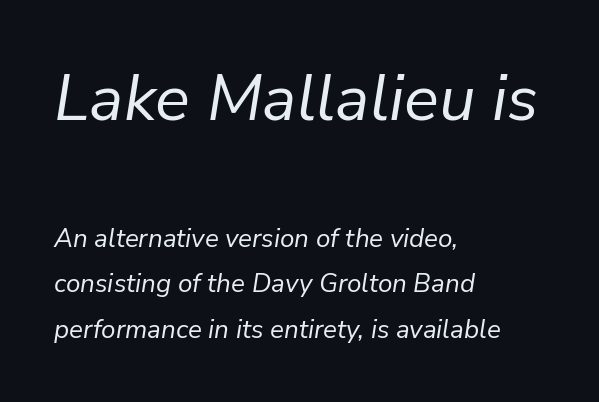
{"italic": "yes", "lean": "right", "slant_degrees": 9, "bold": "no", "weight": "regular", "width": "normal", "stroke_contrast": "low", "x_height": "medium", "monospaced": "no", "underline": "no", "align": "left", "line_spacing_ratio": 1.75, "letter_spacing": "normal", "letter_spacing_em": 0.0, "larger_block": "first", "size_ratio": 2.5, "glyph_px": 65}
